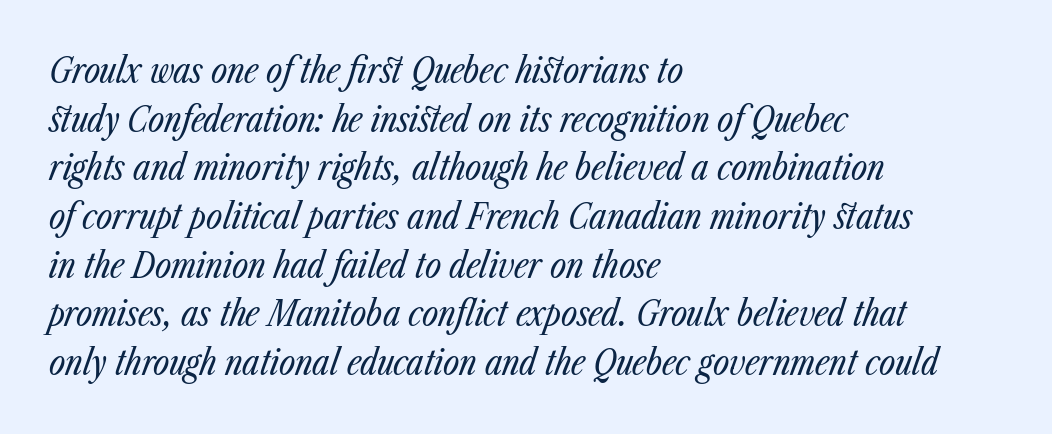
Q: Is the text bold? A: No.
Q: Is the text italic (slanted)? A: Yes, it leans right by about 23 degrees.
Q: Is the text underlined? A: No.
Q: How is the paragraph aligned? A: Left-aligned.
Q: Is the spacing between letters normal or unusually wide? A: Normal.
Q: Is the spacing between lines tight, normal or loose? A: Normal.
Q: Width (condensed, normal, or wide)? A: Condensed.
Q: Stroke contrast? A: Low.
Q: x-height? A: Medium.
Q: Monospaced? A: No.
